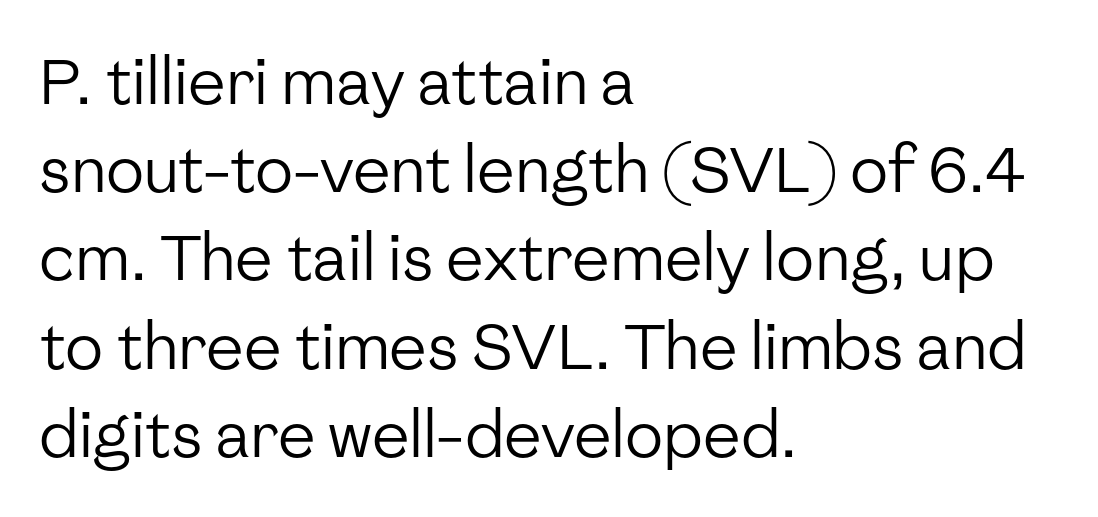
{"serif": "no", "italic": "no", "bold": "no", "weight": "regular", "width": "normal", "stroke_contrast": "low", "x_height": "medium", "monospaced": "no", "underline": "no", "align": "left", "line_spacing": "normal", "line_spacing_ratio": 1.4, "letter_spacing": "normal", "letter_spacing_em": 0.0, "glyph_px": 63}
